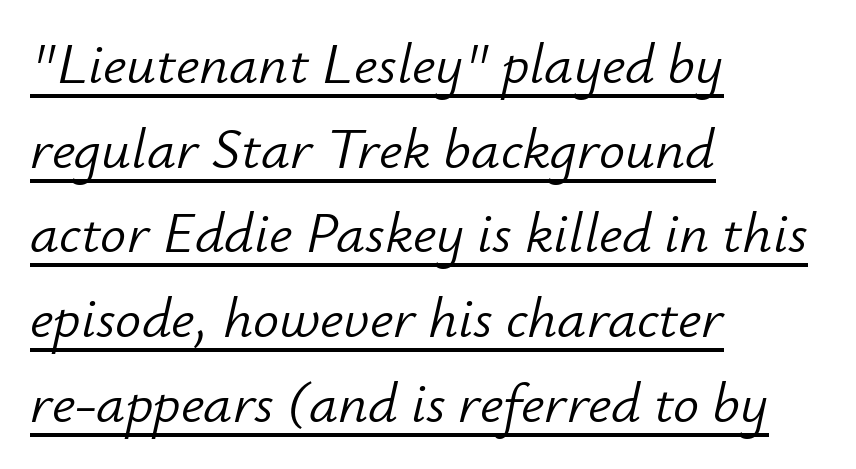
{"italic": "yes", "lean": "right", "slant_degrees": 12, "bold": "no", "weight": "light", "width": "normal", "stroke_contrast": "low", "x_height": "small", "monospaced": "no", "underline": "yes", "align": "left", "line_spacing": "normal", "line_spacing_ratio": 1.46, "letter_spacing": "normal", "letter_spacing_em": 0.0, "glyph_px": 58}
